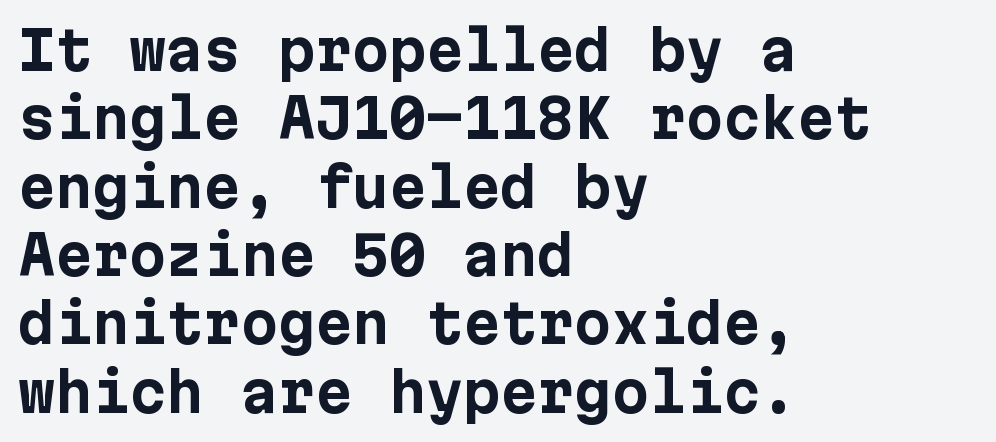
{"serif": "no", "italic": "no", "bold": "yes", "weight": "bold", "width": "normal", "stroke_contrast": "low", "x_height": "medium", "underline": "no", "align": "left", "line_spacing": "normal", "line_spacing_ratio": 1.29, "letter_spacing": "normal", "letter_spacing_em": 0.0, "glyph_px": 53}
